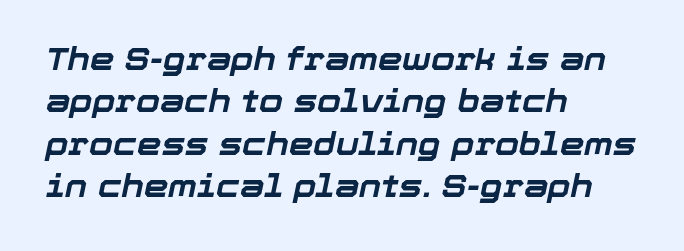
Q: Is the text bold? A: Yes.
Q: Is the text italic (slanted)? A: Yes, it leans right by about 12 degrees.
Q: Is the text underlined? A: No.
Q: How is the paragraph aligned? A: Left-aligned.
Q: Is the spacing between letters normal or unusually wide? A: Normal.
Q: Is the spacing between lines tight, normal or loose? A: Normal.
Q: Width (condensed, normal, or wide)? A: Normal.
Q: Stroke contrast? A: Low.
Q: x-height? A: Medium.
Q: Monospaced? A: No.
